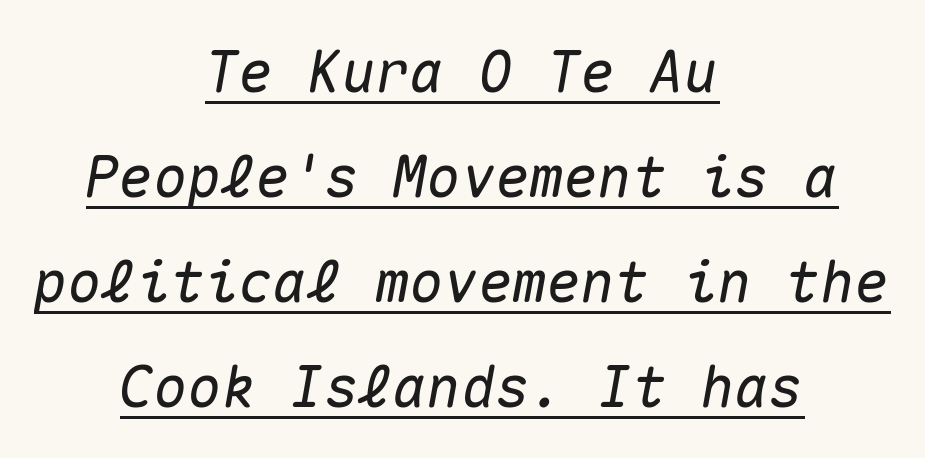
The image shows 57 px text type, italic (leaning right), monospaced; set centered, line spacing 1.84x, normal letter spacing, underlined; medium stroke contrast and a medium x-height.
